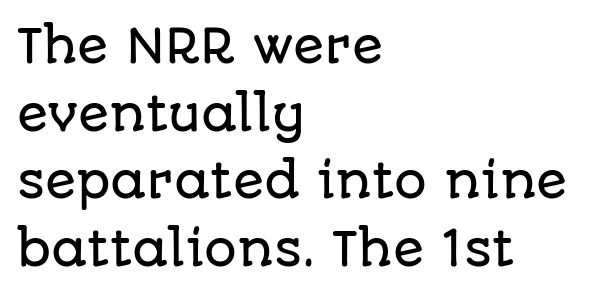
Each letter keeps its own natural width here, so spacing adapts to shape. When letters stand straight like this, we call the style roman or upright. Quick note: interline space is typical. Layout note: lines flush left.
